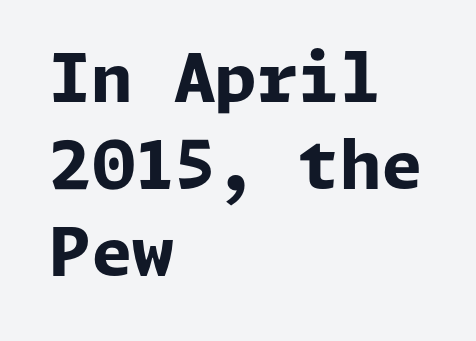
Q: Is the text bold? A: Yes.
Q: Is the text italic (slanted)? A: No, it is upright.
Q: Is the typeface a serif or a sans-serif typeface? A: Sans-serif.
Q: Is the text underlined? A: No.
Q: How is the paragraph aligned? A: Left-aligned.
Q: Is the spacing between letters normal or unusually wide? A: Normal.
Q: Is the spacing between lines tight, normal or loose? A: Normal.
Q: Width (condensed, normal, or wide)? A: Normal.
Q: Stroke contrast? A: Low.
Q: x-height? A: Medium.
